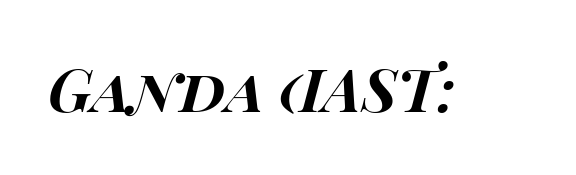
{"italic": "yes", "lean": "right", "slant_degrees": 14, "bold": "yes", "weight": "bold", "width": "wide", "stroke_contrast": "high", "x_height": "large", "monospaced": "no", "underline": "no", "letter_spacing": "normal", "letter_spacing_em": 0.0, "glyph_px": 59}
